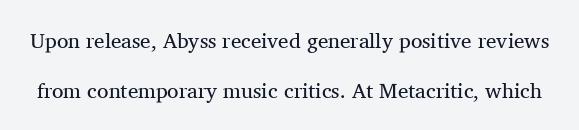
The image shows 21 px text type, upright; set loose line spacing (2.38x), normal letter spacing, not underlined.
